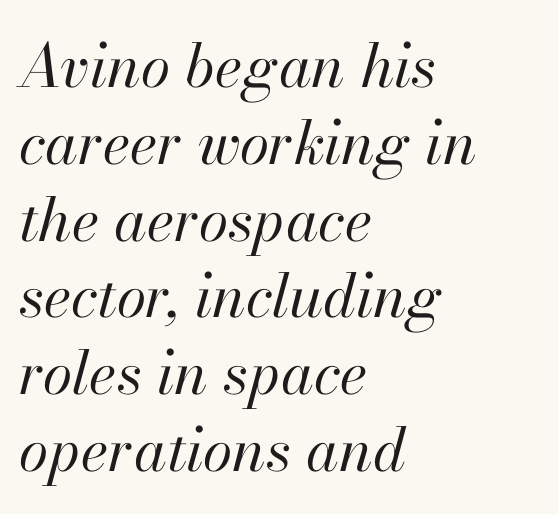
Q: Is the text bold? A: No.
Q: Is the text italic (slanted)? A: Yes, it leans right by about 13 degrees.
Q: Is the text underlined? A: No.
Q: How is the paragraph aligned? A: Left-aligned.
Q: Is the spacing between letters normal or unusually wide? A: Normal.
Q: Is the spacing between lines tight, normal or loose? A: Normal.
Q: Width (condensed, normal, or wide)? A: Normal.
Q: Stroke contrast? A: High.
Q: x-height? A: Small.
Q: Monospaced? A: No.
